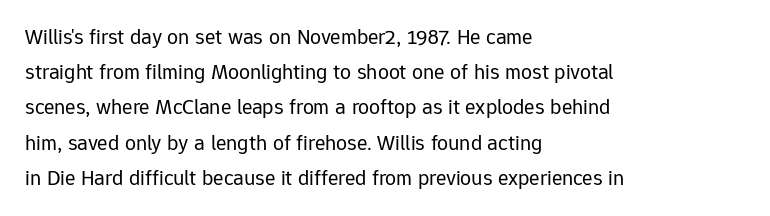
A quiet, ordinary-to-light weight characterises the typeface. Default kerning and tracking; the words read as compact shapes. These lines stack with their left ends in a neat column. The leading is moderate, giving the passage an even texture.
